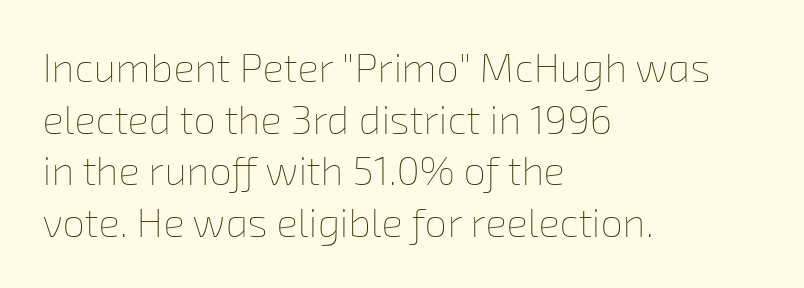
The strokes carry an ordinary text weight at most. The gap between lines stays unmarked. Standard letterfit; no display-style spreading of the glyphs. Varying glyph widths throughout — classic text-font behaviour. A normal amount of white space separates one row of letters from the next.
